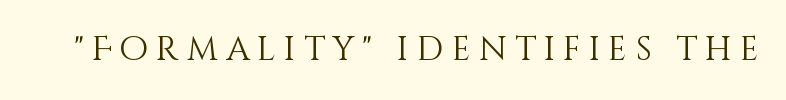
This rendering widens character spacing well past its baseline value. The rendering uses natural spacing where letterforms have individual widths. Nothing heavy about these letters — not bold at all. The area under the type is left untouched. The type sits square on the baseline with zero lean.
